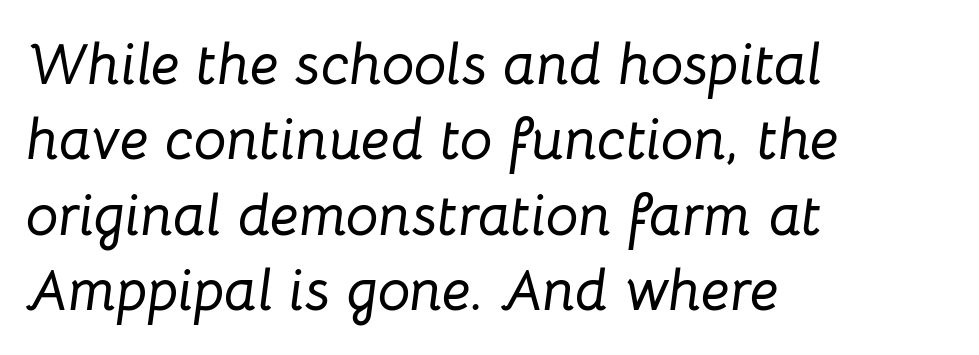
Q: Is the text italic (slanted)? A: Yes, it leans right by about 8 degrees.
Q: Is the text underlined? A: No.
Q: How is the paragraph aligned? A: Left-aligned.
Q: Is the spacing between letters normal or unusually wide? A: Normal.
Q: Is the spacing between lines tight, normal or loose? A: Normal.
Q: Width (condensed, normal, or wide)? A: Normal.
Q: Stroke contrast? A: Low.
Q: x-height? A: Medium.
Q: Monospaced? A: No.
